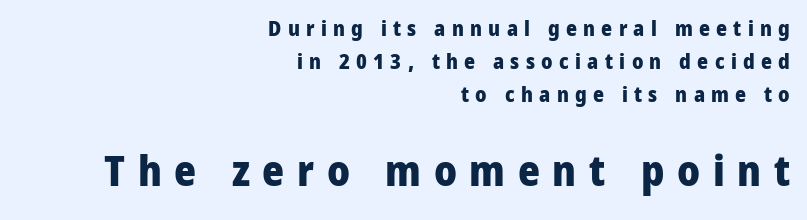
You can tell from the bare stems that sans-serif type was used. Normally led — the rows are evenly, conventionally spaced. Any mark beneath the type? The region is blank. Designer's note — italics off, roman on.
